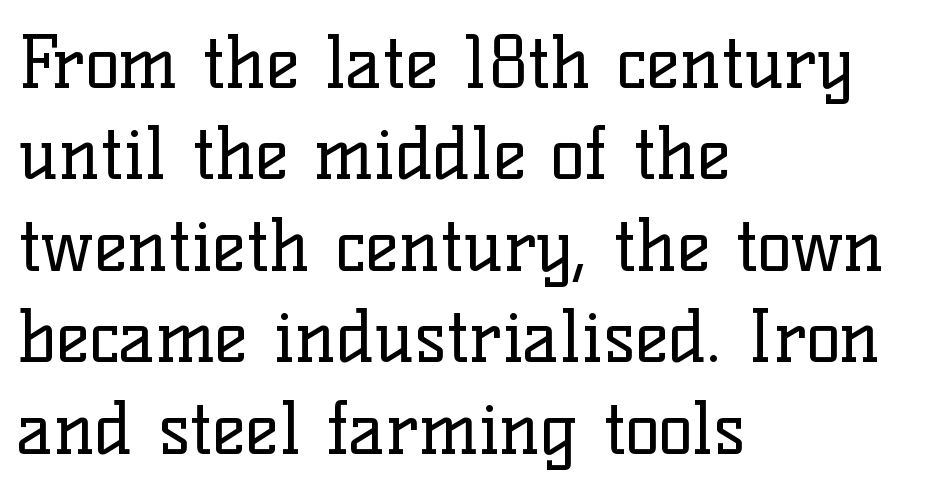
{"serif": "yes", "italic": "no", "bold": "no", "weight": "regular", "width": "normal", "stroke_contrast": "low", "x_height": "medium", "monospaced": "no", "underline": "no", "align": "left", "line_spacing": "normal", "line_spacing_ratio": 1.27, "letter_spacing": "normal", "letter_spacing_em": 0.0, "glyph_px": 72}
